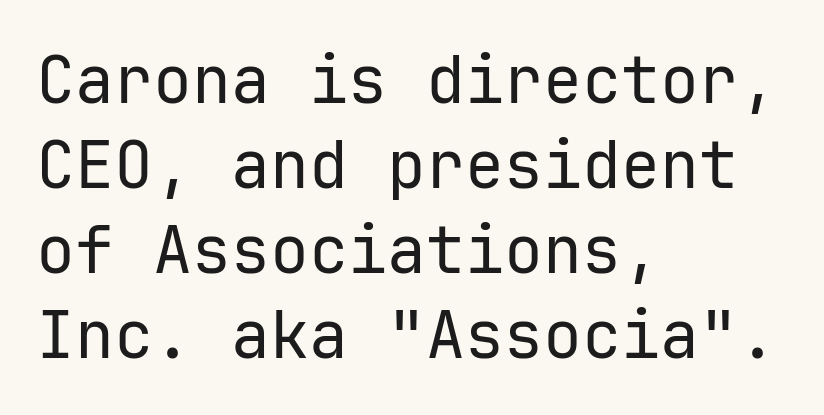
{"serif": "no", "italic": "no", "bold": "no", "weight": "regular", "width": "normal", "stroke_contrast": "low", "x_height": "medium", "monospaced": "yes", "underline": "no", "align": "left", "line_spacing": "normal", "line_spacing_ratio": 1.31, "letter_spacing": "normal", "letter_spacing_em": 0.0, "glyph_px": 65}
